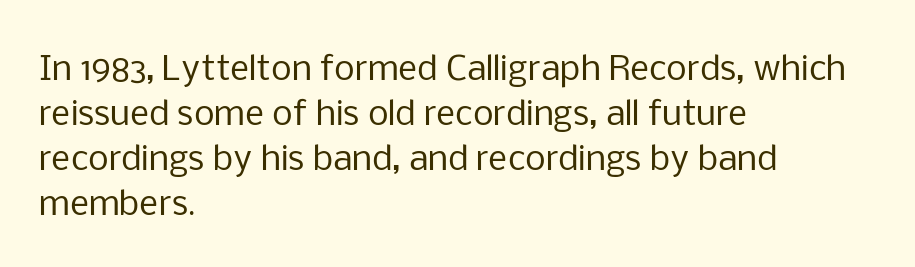
Default kerning and tracking; the words read as compact shapes. Each letter's strokes conclude bluntly, with no projecting serifs. The face used here is proportionally spaced, like ordinary book or web type. If you drew a ruler down the left edge, every line would touch it.
